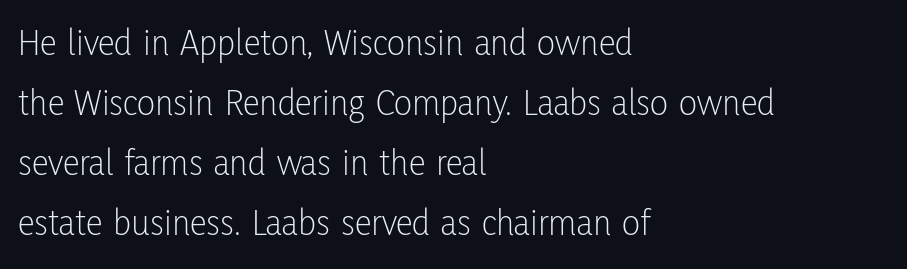
Q: Is the text bold? A: No.
Q: Is the text italic (slanted)? A: No, it is upright.
Q: Is the typeface a serif or a sans-serif typeface? A: Sans-serif.
Q: Is the text underlined? A: No.
Q: How is the paragraph aligned? A: Left-aligned.
Q: Is the spacing between letters normal or unusually wide? A: Normal.
Q: Is the spacing between lines tight, normal or loose? A: Normal.
Q: Width (condensed, normal, or wide)? A: Condensed.
Q: Stroke contrast? A: Low.
Q: x-height? A: Medium.
Q: Monospaced? A: No.
